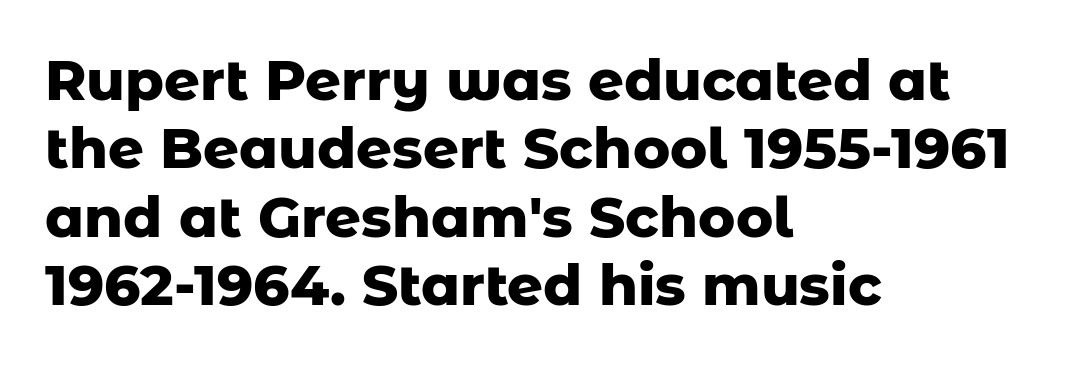
Stroke terminals: plain, sans-serif. The letters advance in unequal steps, a hallmark of proportional type. A dark, heavy texture on the line: the type is bold. A typesetter would call this zero additional tracking. Italic? Not at all — the glyphs are vertical.
